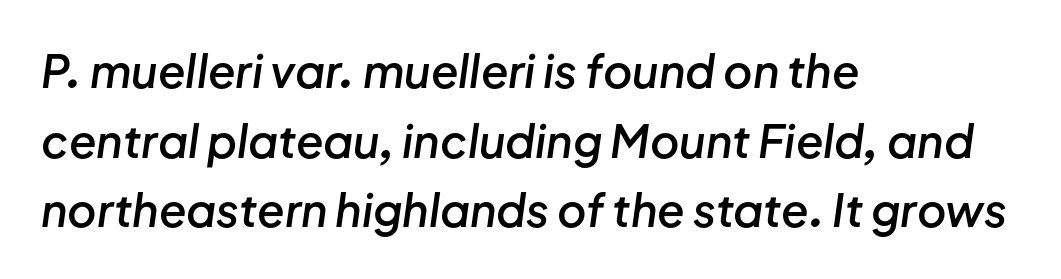
The image shows 45 px semibold type, italic (leaning right); set left-aligned, normal line spacing (1.55x), normal letter spacing, not underlined; low stroke contrast and a medium x-height.
